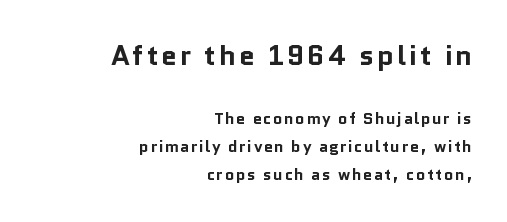
The image shows 28 px bold sans-serif type, upright; set right-aligned, line spacing 1.75x, not underlined; the first (top) block is 1.75x larger; low stroke contrast and a medium x-height.
